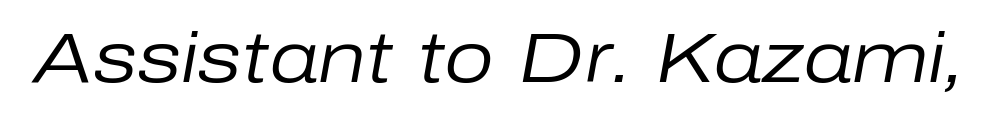
Q: Is the text bold? A: No.
Q: Is the text italic (slanted)? A: Yes, it leans right by about 10 degrees.
Q: Is the text underlined? A: No.
Q: Is the spacing between letters normal or unusually wide? A: Normal.
Q: Width (condensed, normal, or wide)? A: Normal.
Q: Stroke contrast? A: Low.
Q: x-height? A: Medium.
Q: Monospaced? A: No.
